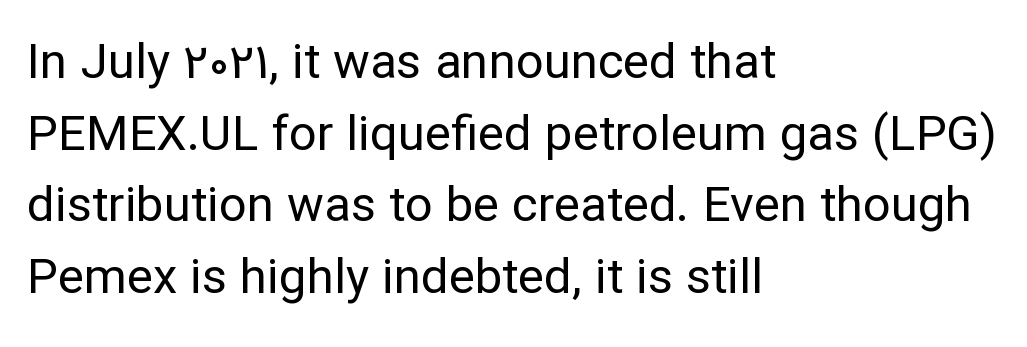
The image shows 49 px regular-weight sans-serif type, upright; set left-aligned, normal line spacing (1.46x), normal letter spacing, not underlined; low stroke contrast and a medium x-height.
